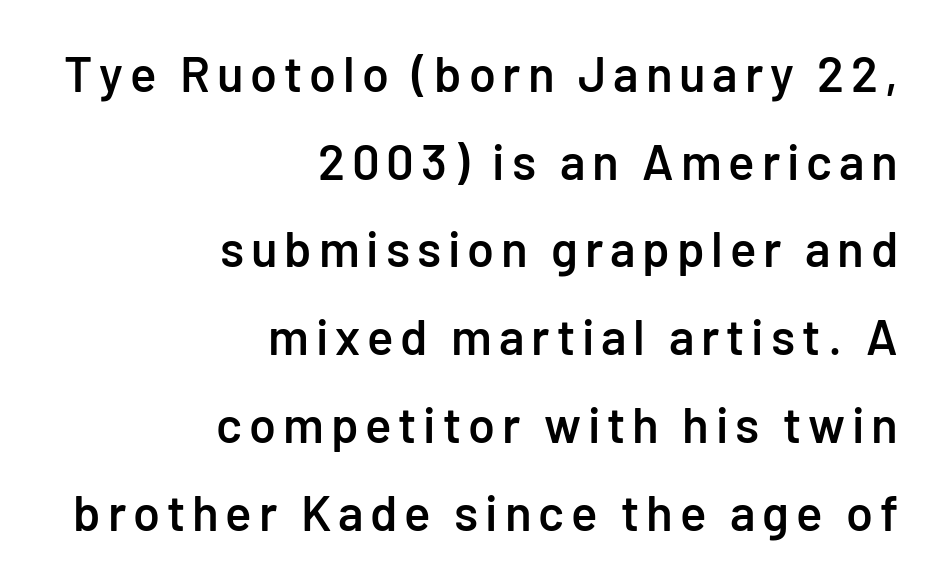
The image shows 49 px semibold sans-serif type, upright; set right-aligned, line spacing 1.79x, not underlined; low stroke contrast and a medium x-height.
